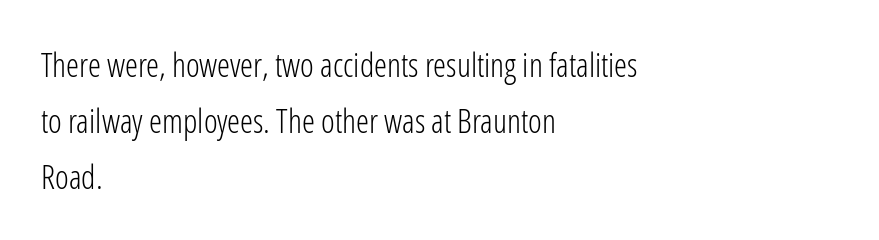
Tracking value appears to be zero — textbook default spacing. Descenders hang freely into open space. Teacher's note: observe the even left margin — that is flush-left alignment. Type style note: lacks serifs.
